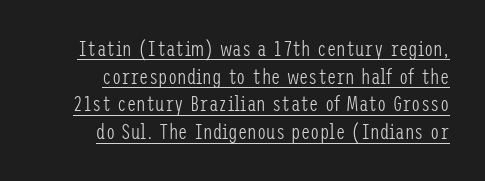
The image shows 21 px text type, upright; set normal line spacing (1.32x), normal letter spacing, underlined.
